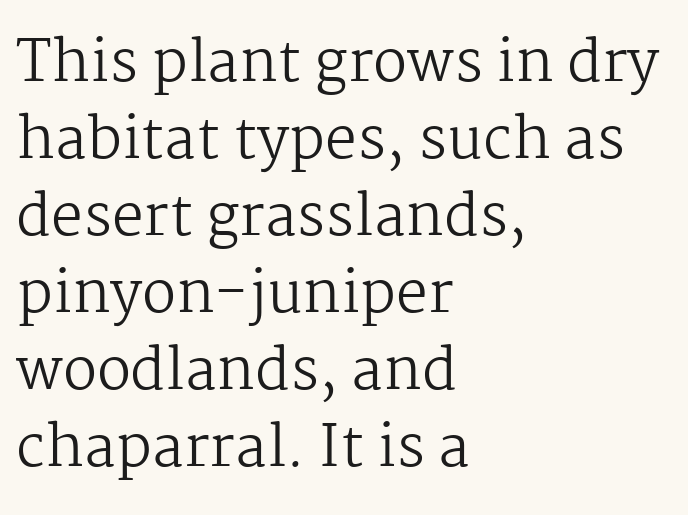
The image shows 57 px regular-weight serif type, upright; set left-aligned, normal line spacing (1.35x), normal letter spacing, not underlined; medium stroke contrast and a medium x-height.
